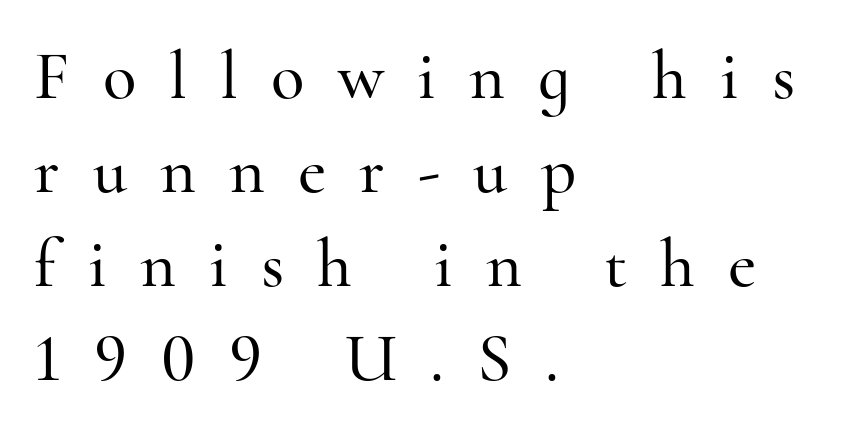
The glyphs in this specimen are seriffed. A classic flush-left, rag-right setting is used for this passage. Quick note: underline off. Do the letters lean? They stand straight. Each letter keeps its own natural width here, so spacing adapts to shape. The rendering inserts visible extra space after every character.
